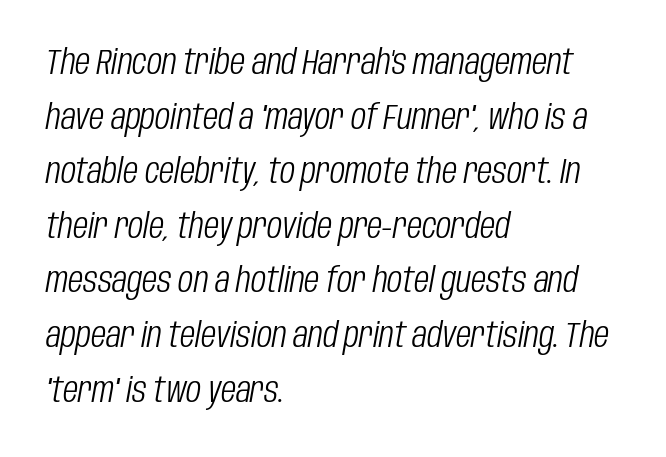
Q: Is the text bold? A: No.
Q: Is the text italic (slanted)? A: Yes, it leans right by about 10 degrees.
Q: Is the text underlined? A: No.
Q: How is the paragraph aligned? A: Left-aligned.
Q: Is the spacing between letters normal or unusually wide? A: Normal.
Q: Is the spacing between lines tight, normal or loose? A: Normal.
Q: Width (condensed, normal, or wide)? A: Condensed.
Q: Stroke contrast? A: Low.
Q: x-height? A: Large.
Q: Monospaced? A: No.
